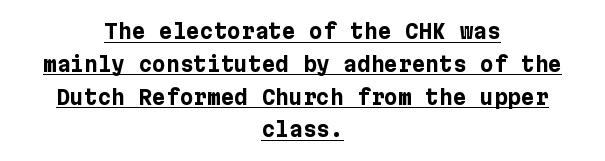
Q: Is the text bold? A: Yes.
Q: Is the text italic (slanted)? A: No, it is upright.
Q: Is the text underlined? A: Yes.
Q: How is the paragraph aligned? A: Centered.
Q: Is the spacing between letters normal or unusually wide? A: Normal.
Q: Is the spacing between lines tight, normal or loose? A: Normal.
